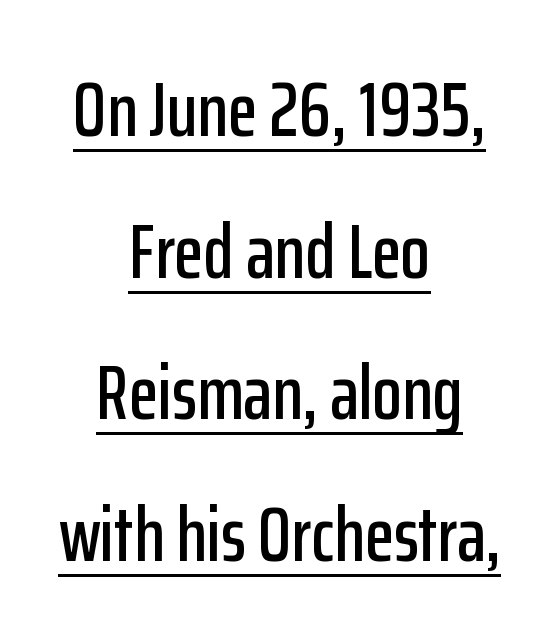
The designer went with a sans here, leaving each stem footless. This rendering leaves character spacing at its baseline value. The font's upright variant was chosen for this text. Do the characters align in a grid? No, the font is proportional. Neither beginnings nor endings align; midpoints do. A baseline rule has been typeset under these characters.
